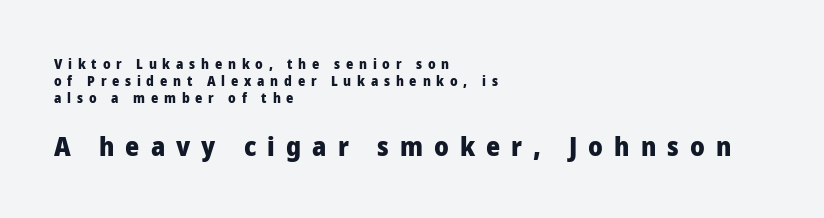
Q: Is the text bold? A: Yes.
Q: Is the text italic (slanted)? A: No, it is upright.
Q: Is the text underlined? A: No.
Q: How is the paragraph aligned? A: Left-aligned.
Q: Is the spacing between letters normal or unusually wide? A: Unusually wide.
Q: Which block of text is set in a larger size, the first (top) or the second (bottom)? A: The second (bottom) one.
